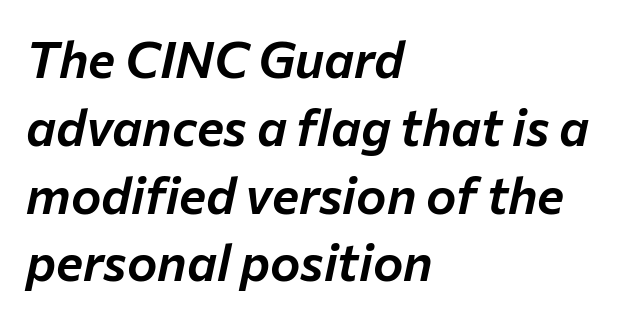
The image shows 51 px text type, italic (leaning right); set left-aligned, normal line spacing (1.33x), normal letter spacing, not underlined; low stroke contrast and a medium x-height.
